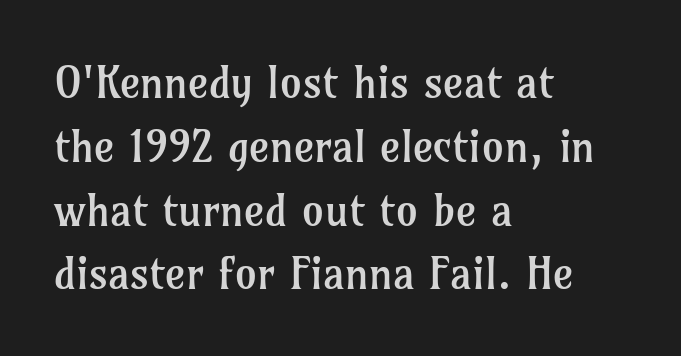
{"serif": "yes", "italic": "no", "bold": "no", "weight": "regular", "width": "normal", "stroke_contrast": "low", "x_height": "medium", "monospaced": "no", "underline": "no", "align": "left", "line_spacing": "normal", "line_spacing_ratio": 1.45, "letter_spacing": "normal", "letter_spacing_em": 0.0, "glyph_px": 44}
